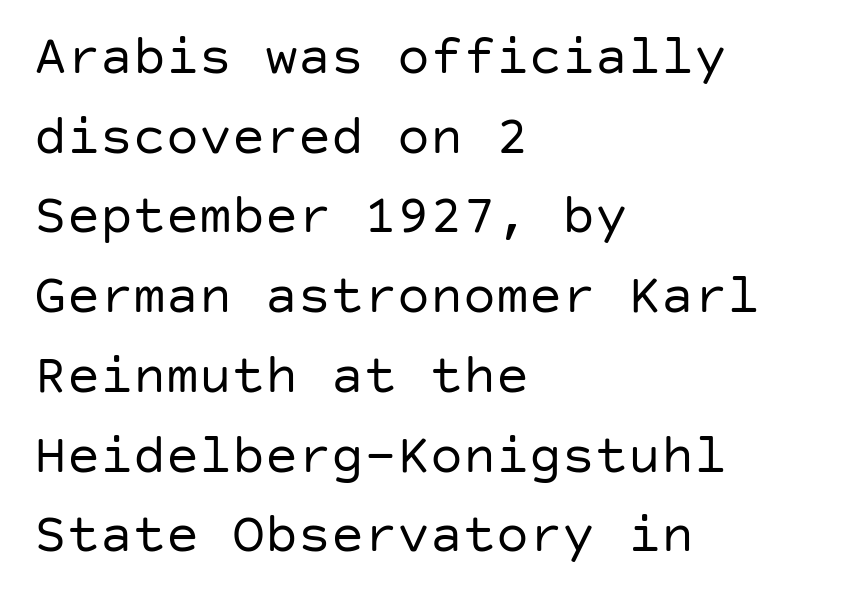
{"serif": "no", "italic": "no", "bold": "no", "weight": "regular", "width": "normal", "stroke_contrast": "low", "x_height": "large", "underline": "no", "align": "left", "line_spacing": "normal", "line_spacing_ratio": 1.45, "letter_spacing": "normal", "letter_spacing_em": 0.0, "glyph_px": 55}
